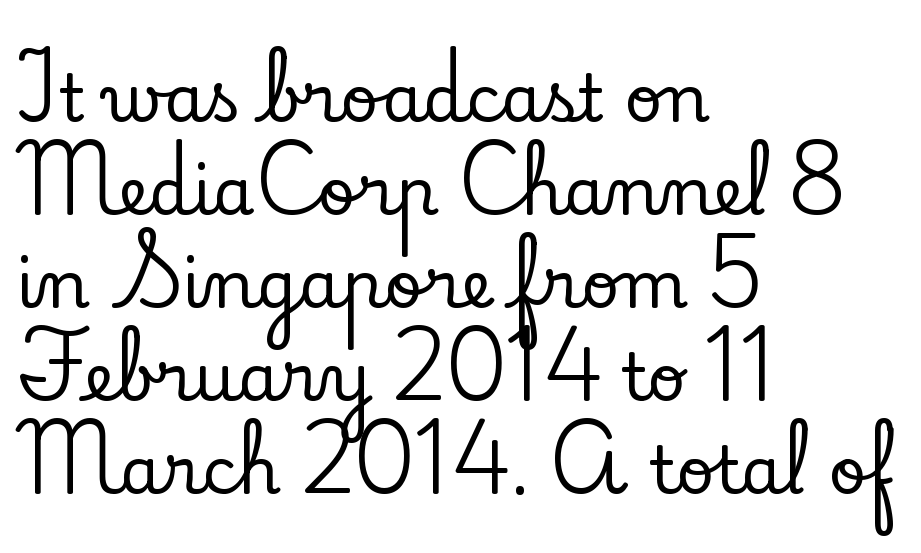
Q: Is the text italic (slanted)? A: No, it is upright.
Q: Is the typeface a serif or a sans-serif typeface? A: Serif.
Q: Is the text underlined? A: No.
Q: How is the paragraph aligned? A: Left-aligned.
Q: Is the spacing between letters normal or unusually wide? A: Normal.
Q: Is the spacing between lines tight, normal or loose? A: Normal.
Q: Width (condensed, normal, or wide)? A: Normal.
Q: Stroke contrast? A: Low.
Q: x-height? A: Small.
Q: Monospaced? A: No.
